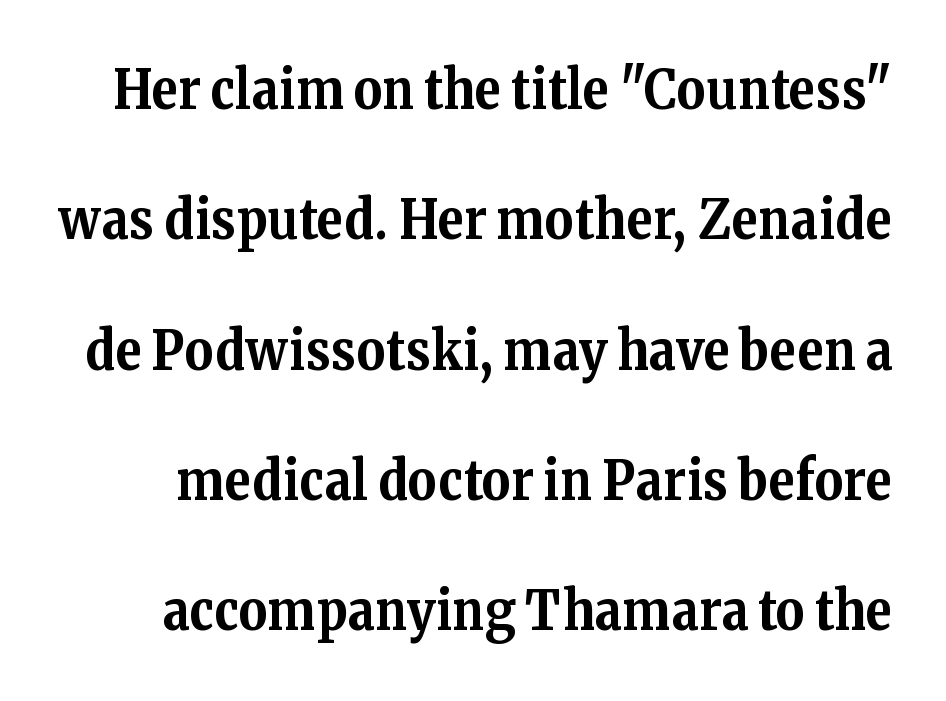
Rows of type keep a wide berth in the vertical direction. Spacing verdict: proportional, widths tailored to each character. Emphasis by weight is at full strength: bold. The face used here is seriffed, in the tradition of book romans. Unmarked baselines from the first word to the last.
